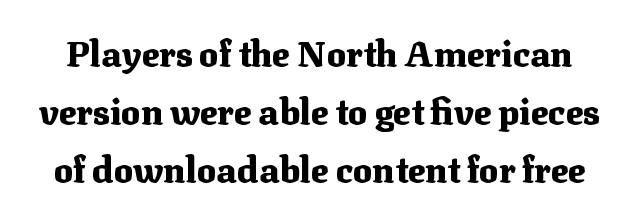
The image shows 36 px heavy serif type, upright; set normal line spacing (1.61x), normal letter spacing, not underlined; medium stroke contrast and a medium x-height.
